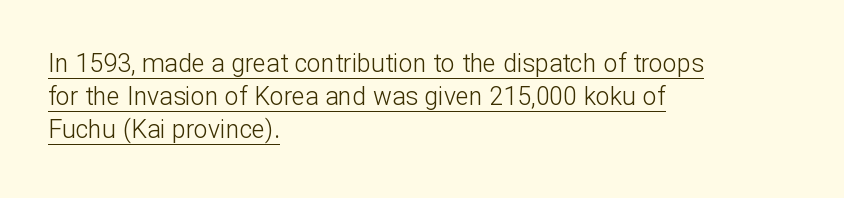
The image shows 25 px text type, upright; set left-aligned, normal line spacing (1.32x), normal letter spacing, underlined.
